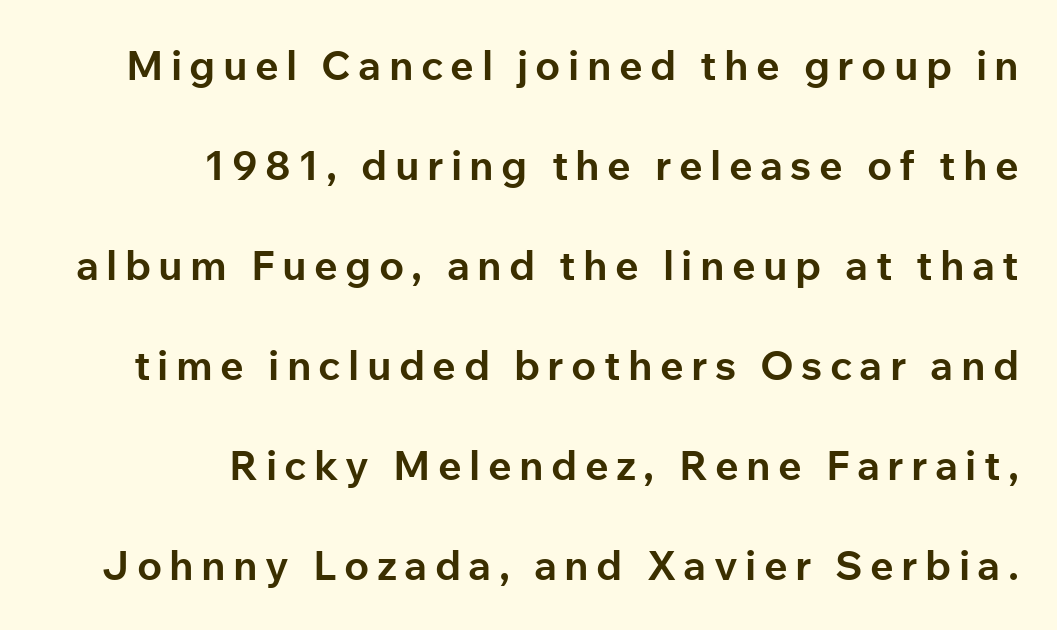
The image shows 41 px bold sans-serif type, upright; set right-aligned, loose line spacing (2.44x), not underlined; low stroke contrast and a medium x-height.
